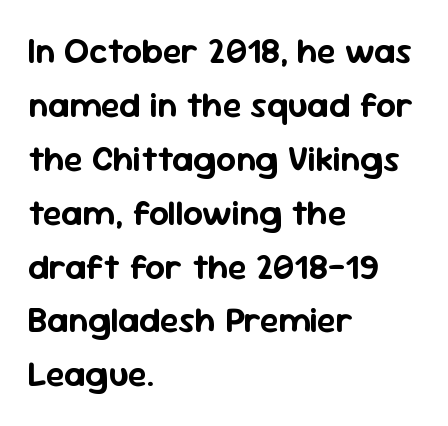
Compared with typical paragraphs, the rows here are spaced about the same. Beneath every word, the page is bare. I'd call this a sans setting — the letters go barefoot. In terms of posture, this sample is upright. Varying glyph widths throughout — classic text-font behaviour.
